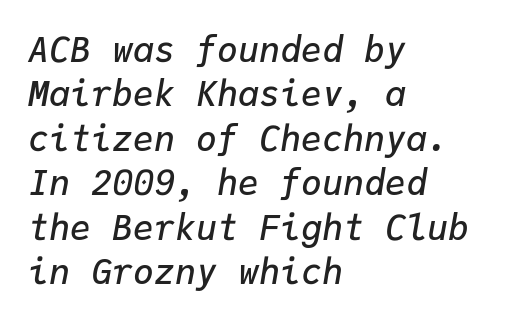
The image shows 35 px semibold type, italic (leaning right), monospaced; set left-aligned, normal line spacing (1.27x), normal letter spacing, not underlined; low stroke contrast and a medium x-height.
